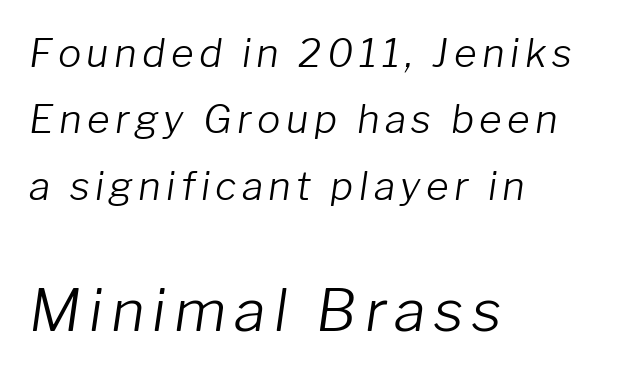
{"italic": "yes", "lean": "right", "slant_degrees": 8, "bold": "no", "weight": "light", "width": "normal", "stroke_contrast": "low", "x_height": "medium", "monospaced": "no", "underline": "no", "align": "left", "line_spacing": "normal", "line_spacing_ratio": 1.7, "larger_block": "second", "size_ratio": 1.49, "glyph_px": 58}
